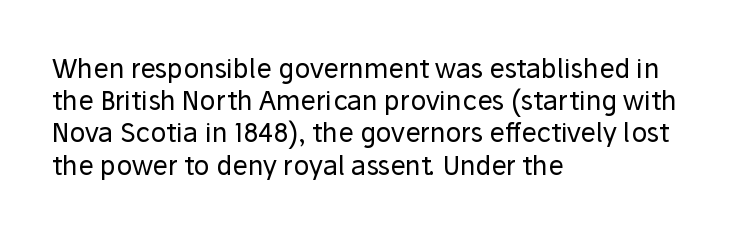
{"italic": "no", "bold": "no", "underline": "no", "align": "left", "line_spacing_ratio": 1.24, "letter_spacing": "normal", "letter_spacing_em": 0.0, "glyph_px": 26}
